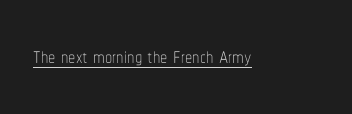
{"italic": "no", "bold": "no", "weight": "thin", "width": "condensed", "stroke_contrast": "low", "x_height": "medium", "monospaced": "no", "underline": "yes", "letter_spacing": "normal", "letter_spacing_em": 0.0, "glyph_px": 29}
